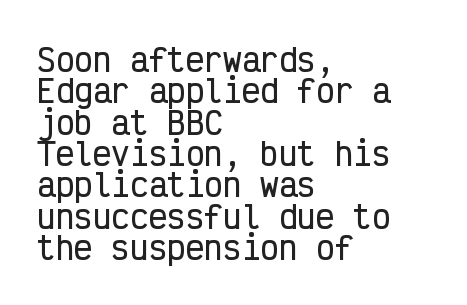
Q: Is the text italic (slanted)? A: No, it is upright.
Q: Is the typeface a serif or a sans-serif typeface? A: Sans-serif.
Q: Is the text underlined? A: No.
Q: How is the paragraph aligned? A: Left-aligned.
Q: Is the spacing between letters normal or unusually wide? A: Normal.
Q: Is the spacing between lines tight, normal or loose? A: Tight.
Q: Width (condensed, normal, or wide)? A: Condensed.
Q: Stroke contrast? A: Low.
Q: x-height? A: Medium.
Q: Monospaced? A: Yes.
